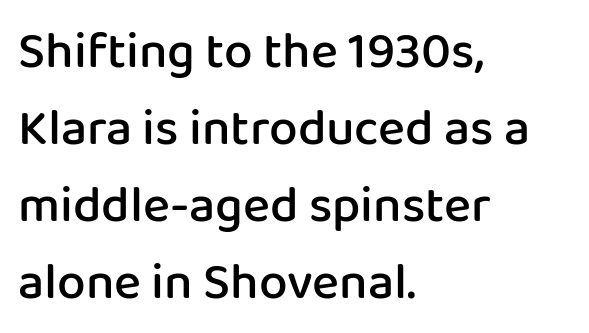
The image shows 51 px semibold sans-serif type, upright; set left-aligned, normal line spacing (1.51x), normal letter spacing, not underlined; low stroke contrast and a medium x-height.
